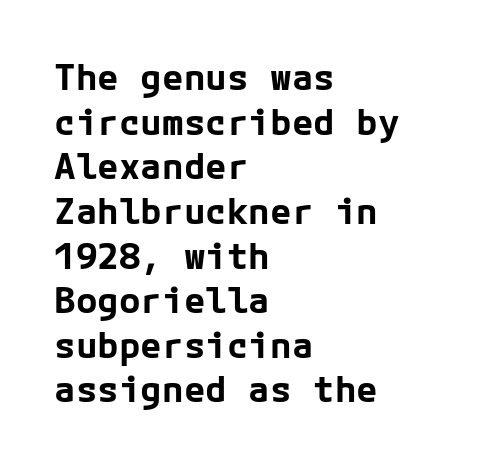
{"serif": "no", "italic": "no", "bold": "yes", "weight": "bold", "width": "normal", "stroke_contrast": "low", "x_height": "medium", "underline": "no", "align": "left", "line_spacing_ratio": 1.24, "letter_spacing": "normal", "letter_spacing_em": 0.0, "glyph_px": 36}
